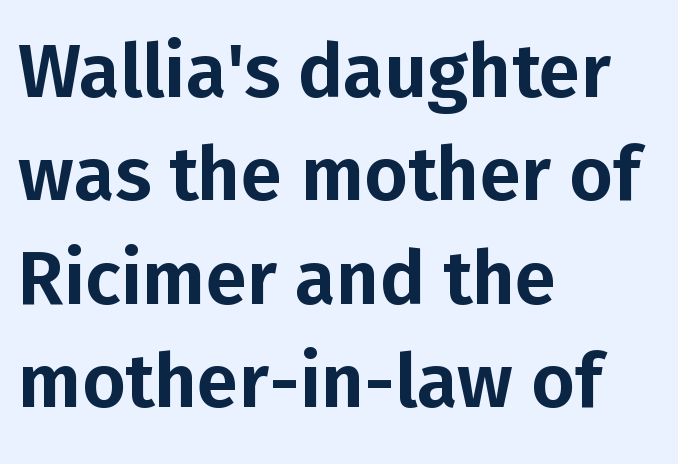
In terms of posture, this sample is upright. Any mark beneath the type? The region is blank. The font family rendered here belongs to the sans-serif group. A typesetter would call this leading conventional body-copy spacing. The rendering uses natural spacing where letterforms have individual widths.
